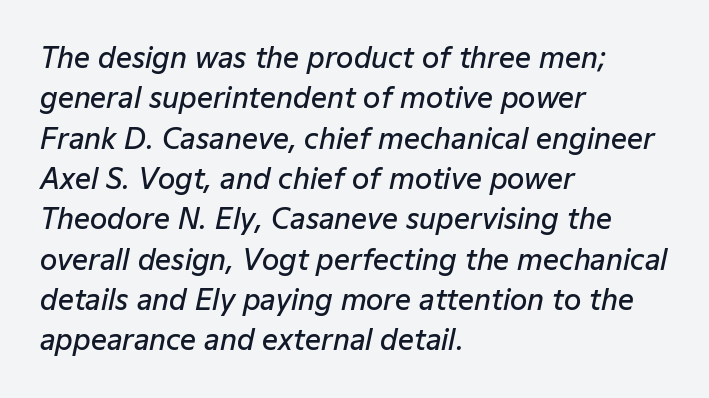
Strokes here are thickened, but only to semibold level. Honestly, there is no underline to notice here at all. Visually the block forms a straight wall on the left and a jagged coastline on the right. The axis of the letterforms is tilted away from vertical.
